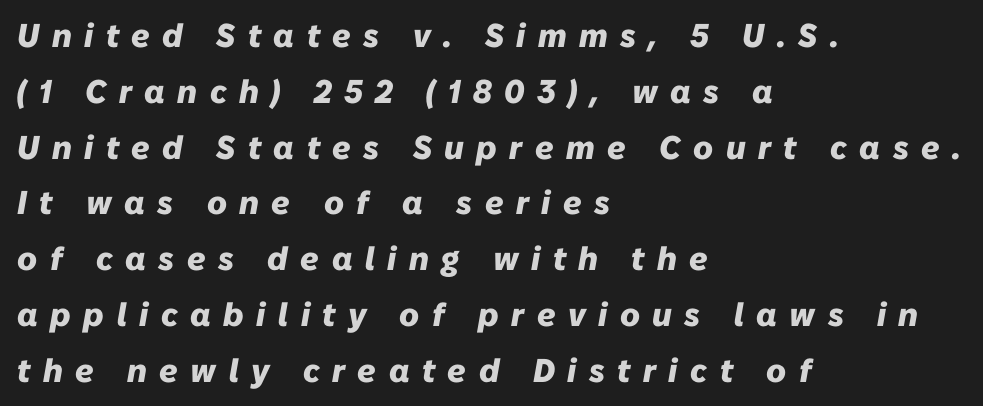
The letters are spread apart with noticeably loose tracking. Note the varied advance widths — an 'i' is clearly narrower than an 'm'. Words float on clear page, feet unadorned. Regular leading.
